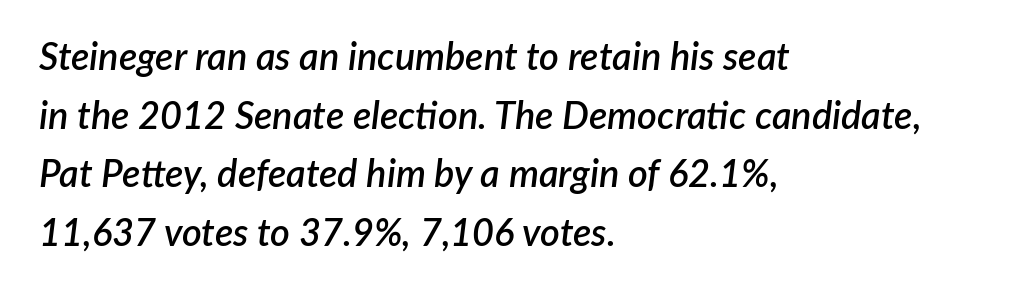
{"italic": "yes", "lean": "right", "slant_degrees": 7, "bold": "semi", "weight": "semibold", "width": "normal", "stroke_contrast": "low", "x_height": "medium", "monospaced": "no", "underline": "no", "align": "left", "line_spacing": "normal", "line_spacing_ratio": 1.54, "letter_spacing": "normal", "letter_spacing_em": 0.0, "glyph_px": 38}
